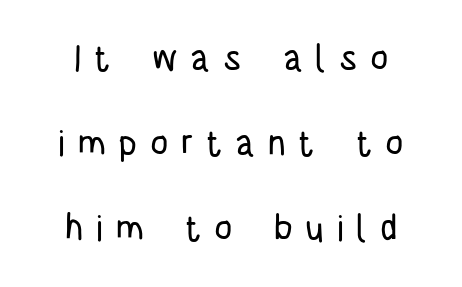
Q: Is the text italic (slanted)? A: No, it is upright.
Q: Is the typeface a serif or a sans-serif typeface? A: Sans-serif.
Q: Is the text underlined? A: No.
Q: Is the spacing between letters normal or unusually wide? A: Unusually wide.
Q: Is the spacing between lines tight, normal or loose? A: Loose.
Q: Width (condensed, normal, or wide)? A: Condensed.
Q: Stroke contrast? A: Low.
Q: x-height? A: Large.
Q: Monospaced? A: No.
